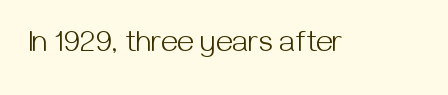
Tracking value appears to be zero — textbook default spacing. Each letter's strokes conclude bluntly, with no projecting serifs. This rendering features lettering with no underline. The type sits square on the baseline with zero lean. Heaviness? Minimal to ordinary, like unemphasized prose. Do the characters align in a grid? No, the font is proportional.
